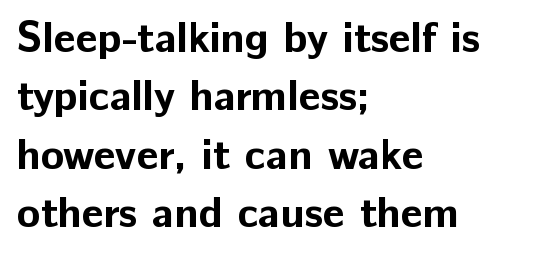
The image shows 43 px bold sans-serif type, upright; set left-aligned, normal line spacing (1.36x), normal letter spacing, not underlined; low stroke contrast and a medium x-height.
